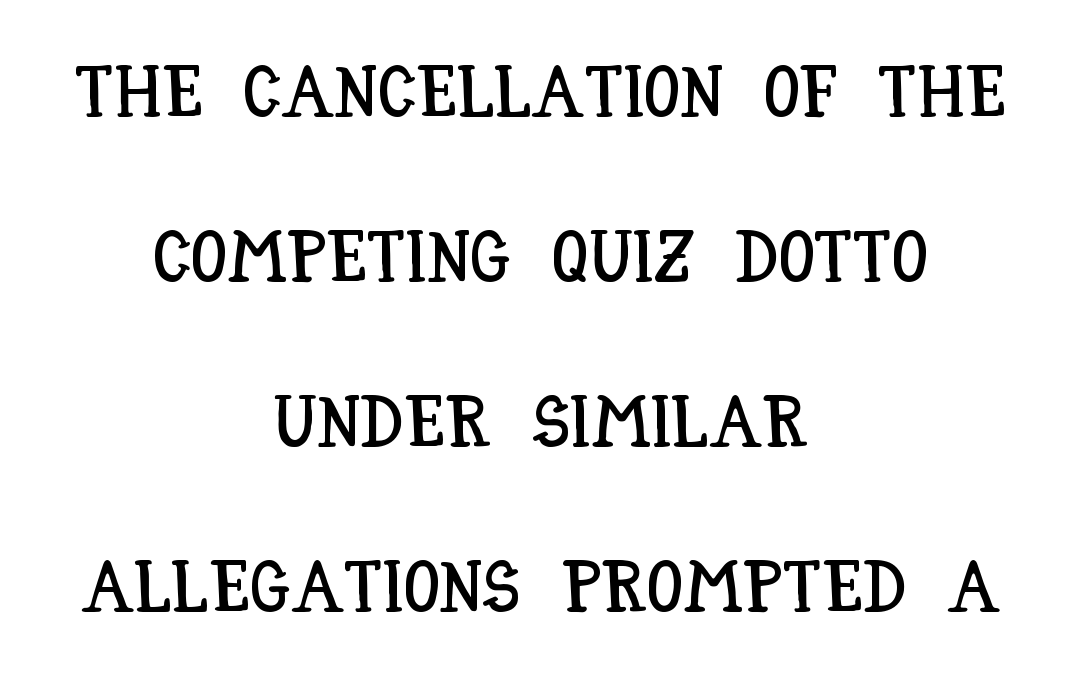
Does the lettering tilt? It doesn't — this is upright. The compositor balanced each line on the midline. The zone under the glyphs is completely vacant. The lines are spread far apart with generous leading.
